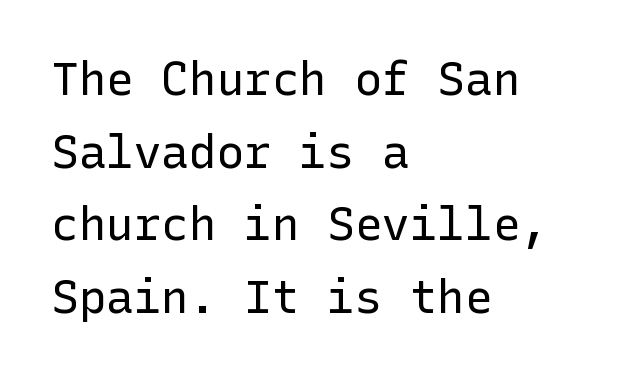
It's the straight-up-and-down kind of type. Stroke thickness stays within the range of a standard reading face or lighter. Beneath every word, the page is bare. This rendering leaves character spacing at its baseline value.
